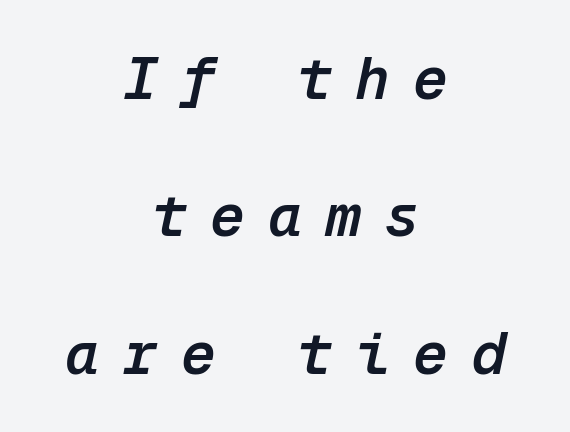
The image shows 58 px semibold type, italic (leaning right), monospaced; set centered, loose line spacing (2.37x), unusually wide letter spacing (+0.4 em), not underlined; low stroke contrast and a medium x-height.
